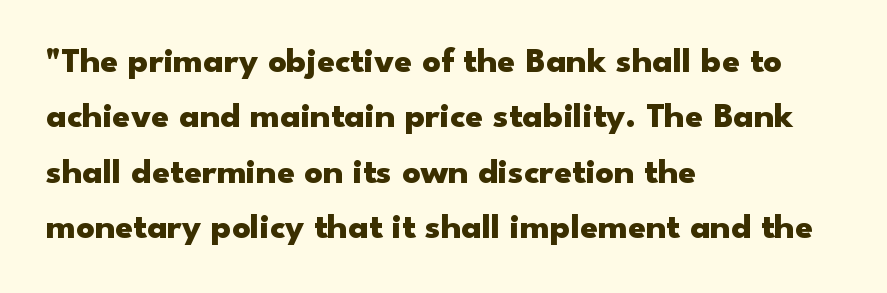
{"serif": "no", "italic": "no", "bold": "yes", "weight": "heavy", "width": "wide", "stroke_contrast": "low", "x_height": "small", "monospaced": "no", "underline": "no", "align": "left", "line_spacing": "normal", "line_spacing_ratio": 1.54, "letter_spacing": "normal", "letter_spacing_em": 0.0, "glyph_px": 36}
